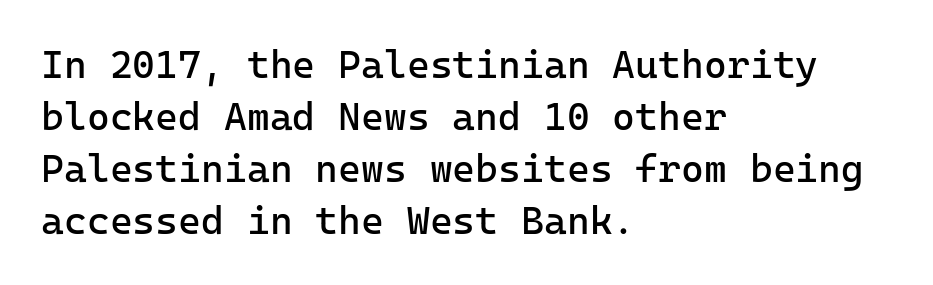
Q: Is the text bold? A: No.
Q: Is the text italic (slanted)? A: No, it is upright.
Q: Is the typeface a serif or a sans-serif typeface? A: Sans-serif.
Q: Is the text underlined? A: No.
Q: How is the paragraph aligned? A: Left-aligned.
Q: Is the spacing between letters normal or unusually wide? A: Normal.
Q: Is the spacing between lines tight, normal or loose? A: Normal.
Q: Width (condensed, normal, or wide)? A: Normal.
Q: Stroke contrast? A: Low.
Q: x-height? A: Medium.
Q: Monospaced? A: Yes.
